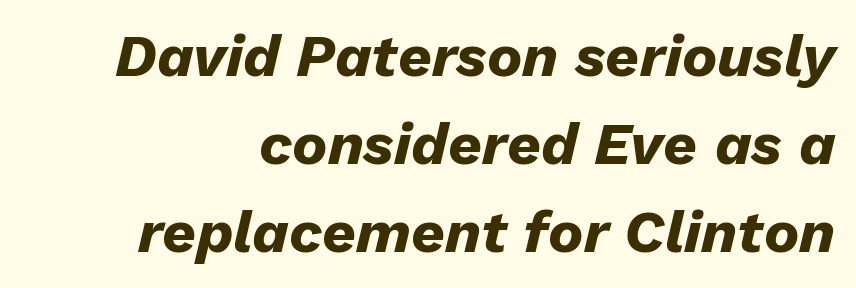
{"italic": "yes", "lean": "right", "slant_degrees": 13, "bold": "yes", "weight": "heavy", "width": "normal", "stroke_contrast": "low", "x_height": "medium", "monospaced": "no", "underline": "no", "line_spacing": "normal", "line_spacing_ratio": 1.49, "letter_spacing": "normal", "letter_spacing_em": 0.0, "glyph_px": 59}
